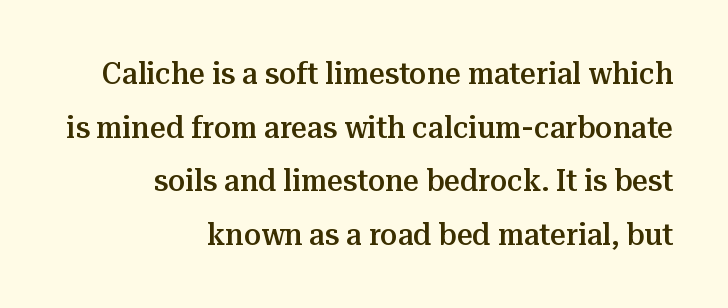
The image shows 31 px semibold serif type, upright; set right-aligned, line spacing 1.73x, normal letter spacing, not underlined; medium stroke contrast and a medium x-height.
